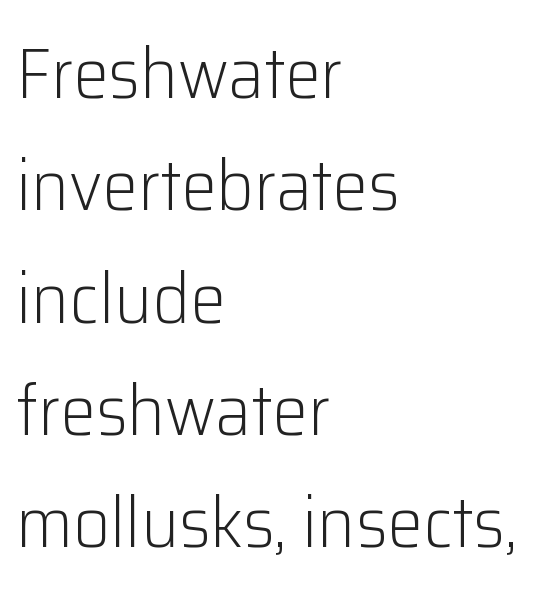
Q: Is the text bold? A: No.
Q: Is the text italic (slanted)? A: No, it is upright.
Q: Is the typeface a serif or a sans-serif typeface? A: Sans-serif.
Q: Is the text underlined? A: No.
Q: How is the paragraph aligned? A: Left-aligned.
Q: Is the spacing between letters normal or unusually wide? A: Normal.
Q: Is the spacing between lines tight, normal or loose? A: Normal.
Q: Width (condensed, normal, or wide)? A: Normal.
Q: Stroke contrast? A: Low.
Q: x-height? A: Medium.
Q: Monospaced? A: No.
